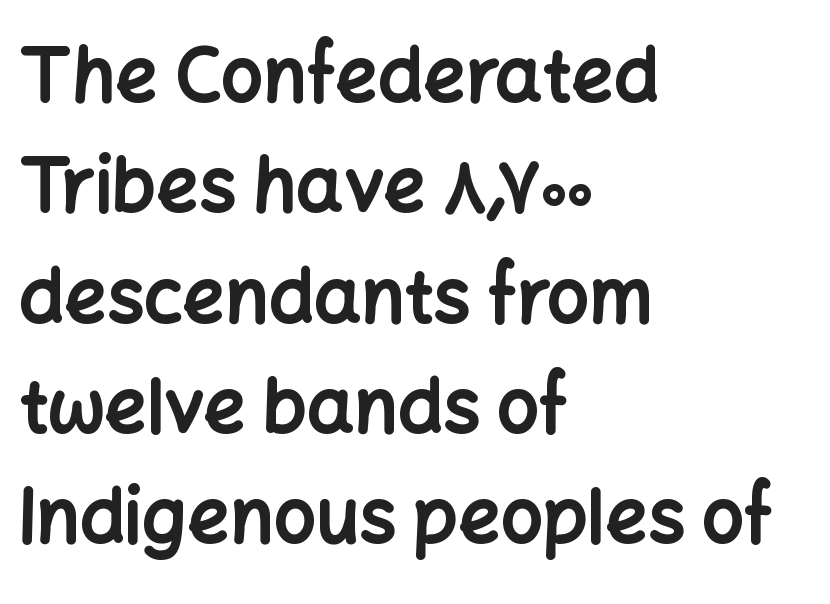
{"serif": "no", "italic": "no", "bold": "yes", "weight": "bold", "width": "normal", "stroke_contrast": "low", "x_height": "medium", "monospaced": "no", "underline": "no", "align": "left", "line_spacing": "normal", "line_spacing_ratio": 1.49, "letter_spacing": "normal", "letter_spacing_em": 0.0, "glyph_px": 74}
